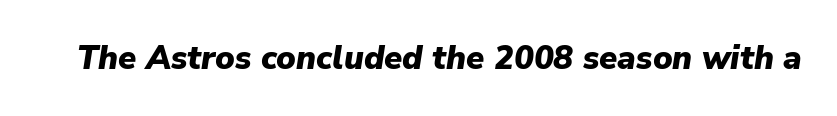
The image shows 33 px heavy type, italic (leaning right); set normal letter spacing, not underlined; low stroke contrast and a medium x-height.
